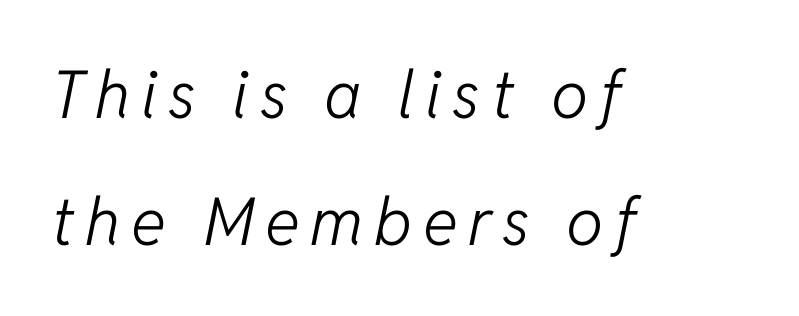
Q: Is the text bold? A: No.
Q: Is the text italic (slanted)? A: Yes, it leans right by about 11 degrees.
Q: Is the text underlined? A: No.
Q: How is the paragraph aligned? A: Left-aligned.
Q: Is the spacing between lines tight, normal or loose? A: Loose.
Q: Width (condensed, normal, or wide)? A: Normal.
Q: Stroke contrast? A: Low.
Q: x-height? A: Medium.
Q: Monospaced? A: No.
